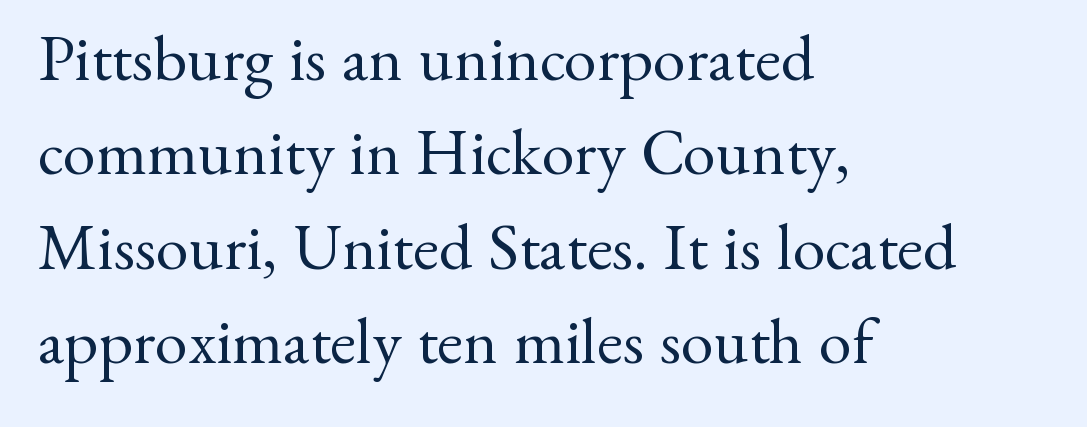
The passage shown is not bold in any degree. Line beginnings align vertically; line endings do not. In terms of letterspacing, this is plain default setting. The area under the type is left untouched. This sample uses an upright cut, with every glyph sitting square on the baseline. In terms of letterform style, serifs are clearly present.
